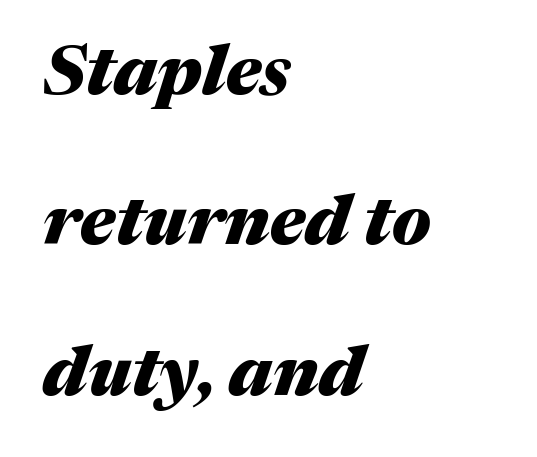
Leading is clearly above the norm, producing a sparse column. The passage is arranged the way most books set body copy — flush left. Notice how thick the strokes are: this is what a full bold looks like. A typesetter would mark this as italic.
